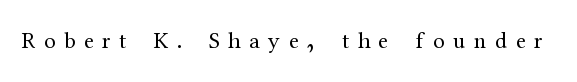
Q: Is the text bold? A: No.
Q: Is the text italic (slanted)? A: No, it is upright.
Q: Is the text underlined? A: No.
Q: Is the spacing between letters normal or unusually wide? A: Unusually wide.
